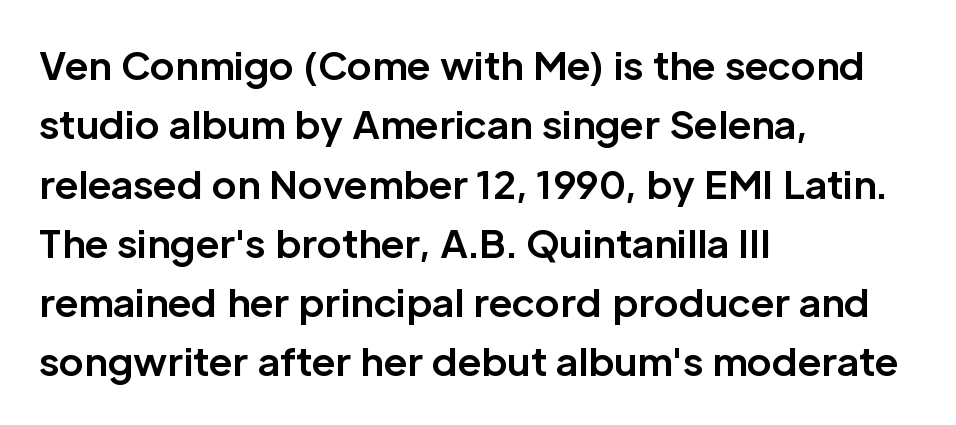
Descender tails drop into unmarked territory. Typesetter's note: full bold, strokes at maximum text heaviness. Each line starts at the same left margin while the right side varies. Compared with typical body copy, the letter spacing here is the same. Line spacing here is normal. Is this a sans? Yes — the strokes have no serifs.
